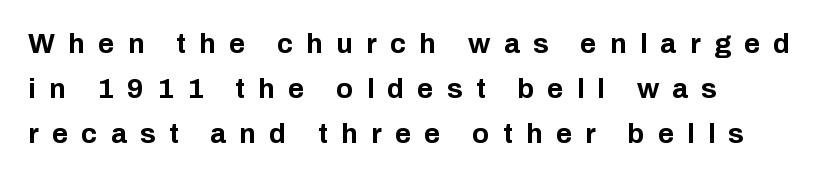
A typesetter would call this proportional, since set widths differ per character. The rendering uses a moderate line-height, typical for paragraphs. The specimen reads as upright at a glance. A typesetter would call this heavily tracked-out type. Nobody drew a line under any word here. A dark, heavy texture on the line: the type is bold.
